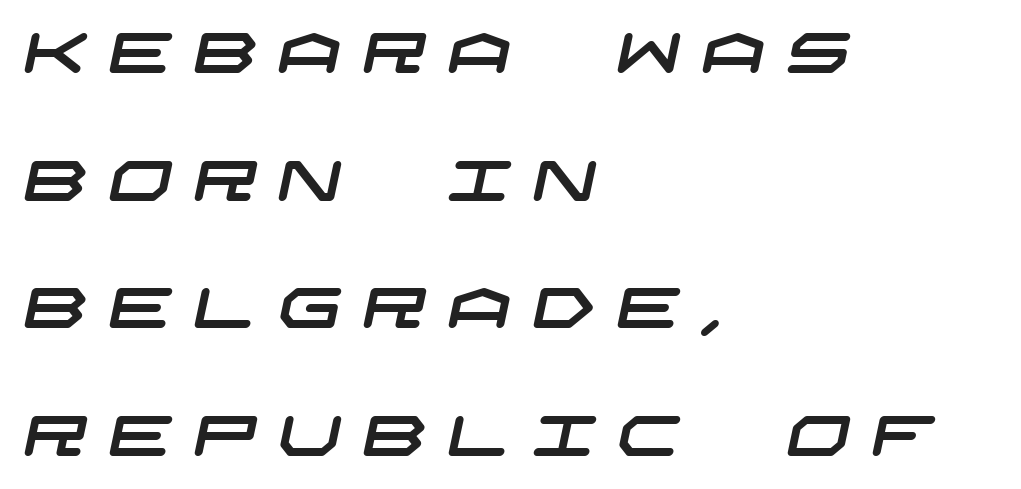
The image shows 56 px wide sans-serif type; set left-aligned, loose line spacing (2.28x), unusually wide letter spacing (+0.38 em), not underlined; low stroke contrast and a large x-height.
